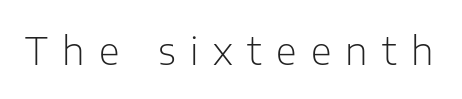
Anything drawn beneath the words? Only blank space. A typesetter would mark this as roman, not italic. Note: no serifs on the glyphs. Character widths vary here, with narrow letters taking less room than wide ones. Display-style spreading of the glyphs; the letterfit is very open.
